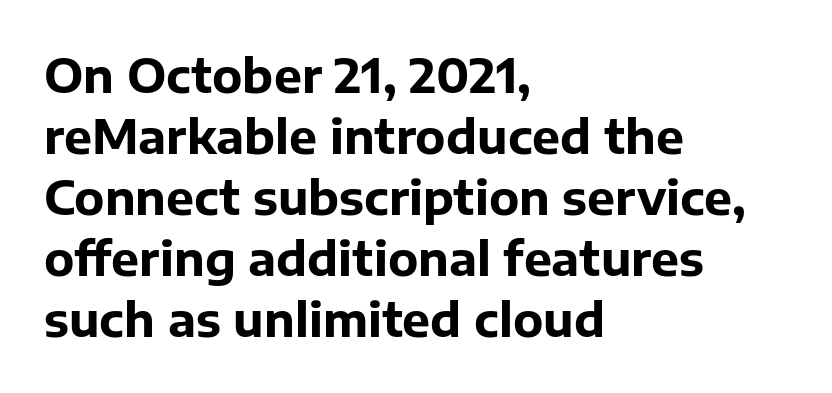
Is this a sans? Yes — the strokes have no serifs. The letters stand upright; this is a roman face. Character widths vary here, with narrow letters taking less room than wide ones. Casual observation: everything's shoved over to the left. Default kerning and tracking; the words read as compact shapes. The passage shown is not underscored anywhere.
